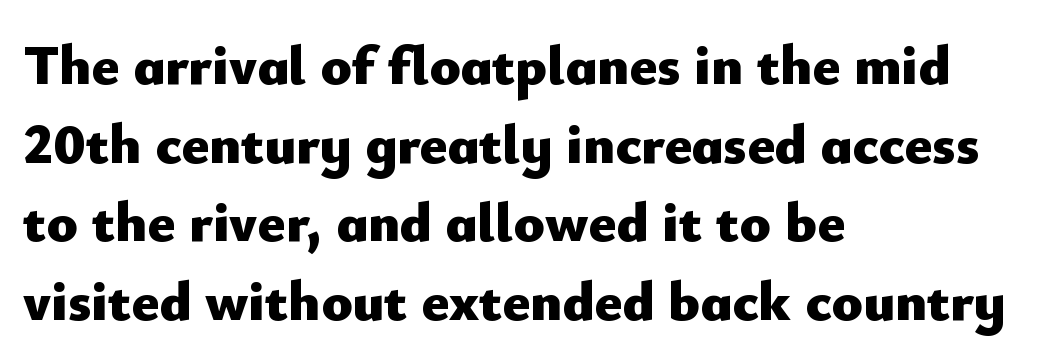
These lines were composed using upright roman letters. The type is set solid horizontally, with unmodified tracking. Chunky letters — that's bold for sure. A typesetter would call this leading conventional body-copy spacing.
